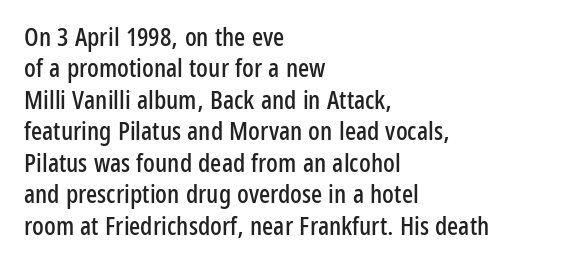
Q: Is the text italic (slanted)? A: No, it is upright.
Q: Is the text underlined? A: No.
Q: How is the paragraph aligned? A: Left-aligned.
Q: Is the spacing between letters normal or unusually wide? A: Normal.
